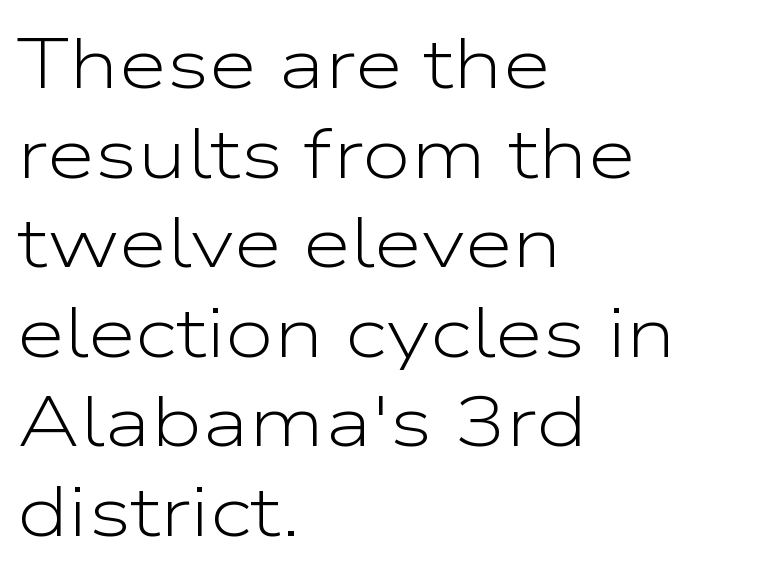
{"serif": "no", "italic": "no", "bold": "no", "weight": "light", "width": "wide", "stroke_contrast": "low", "x_height": "medium", "monospaced": "no", "underline": "no", "align": "left", "line_spacing": "normal", "line_spacing_ratio": 1.28, "letter_spacing": "normal", "letter_spacing_em": 0.0, "glyph_px": 70}
